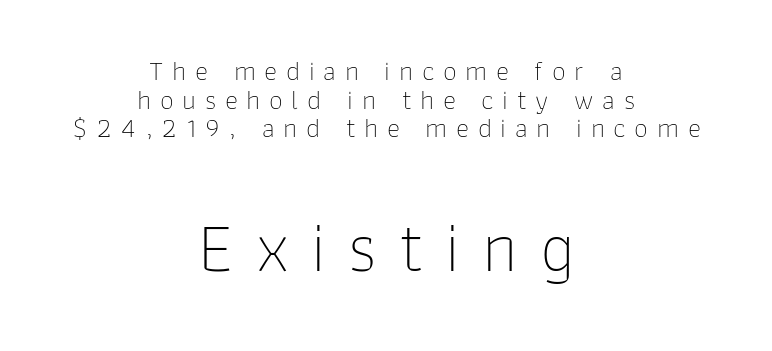
{"serif": "no", "italic": "no", "bold": "no", "weight": "thin", "width": "normal", "stroke_contrast": "low", "x_height": "medium", "monospaced": "no", "underline": "no", "align": "center", "line_spacing": "tight", "line_spacing_ratio": 1.02, "letter_spacing": "wide", "letter_spacing_em": 0.31, "larger_block": "second", "size_ratio": 2.54, "glyph_px": 71}
